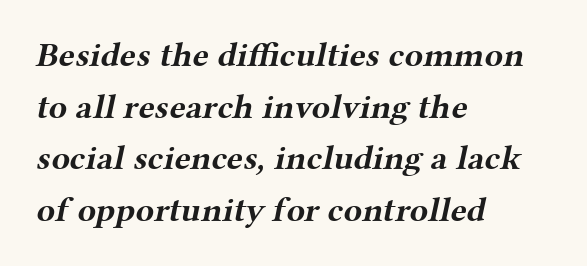
Note the varied advance widths — an 'i' is clearly narrower than an 'm'. Type without underlining. Horizontal alignment here is leftward, the default for most running prose. Horizontal bands of white between lines are of average thickness. Caption: bold face, heavy strokes. Is this a sans? No — the strokes have serifs.
